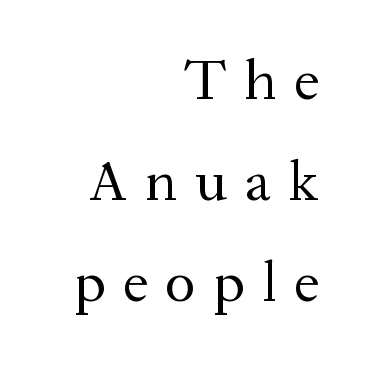
The image shows 58 px regular-weight serif type, upright; set right-aligned, line spacing 1.74x, unusually wide letter spacing (+0.3 em), not underlined; medium stroke contrast and a medium x-height.
